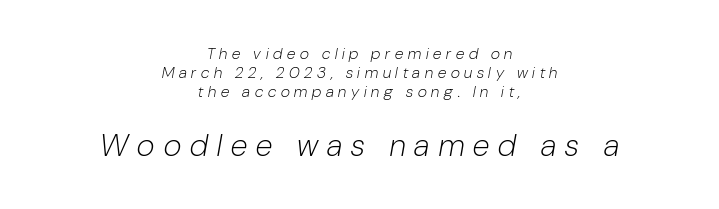
Q: Is the text bold? A: No.
Q: Is the text italic (slanted)? A: Yes, it leans right by about 10 degrees.
Q: Is the text underlined? A: No.
Q: How is the paragraph aligned? A: Centered.
Q: Is the spacing between letters normal or unusually wide? A: Unusually wide.
Q: Which block of text is set in a larger size, the first (top) or the second (bottom)? A: The second (bottom) one.
Q: Width (condensed, normal, or wide)? A: Condensed.
Q: Stroke contrast? A: Low.
Q: x-height? A: Medium.
Q: Monospaced? A: No.
